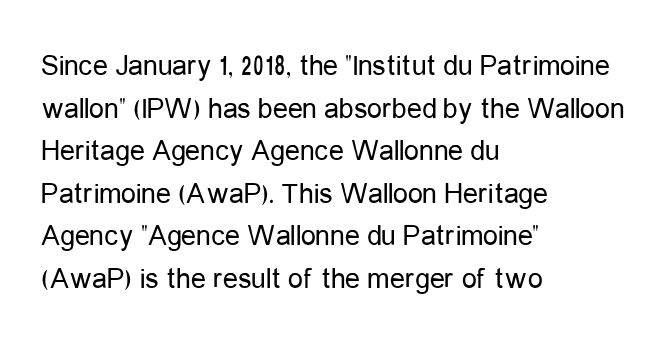
Q: Is the text bold? A: No.
Q: Is the text italic (slanted)? A: No, it is upright.
Q: Is the typeface a serif or a sans-serif typeface? A: Sans-serif.
Q: Is the text underlined? A: No.
Q: How is the paragraph aligned? A: Left-aligned.
Q: Is the spacing between letters normal or unusually wide? A: Normal.
Q: Is the spacing between lines tight, normal or loose? A: Normal.
Q: Width (condensed, normal, or wide)? A: Condensed.
Q: Stroke contrast? A: Low.
Q: x-height? A: Medium.
Q: Monospaced? A: No.
